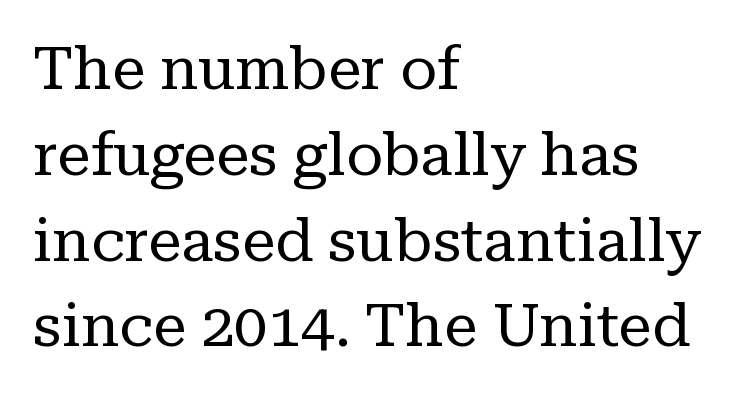
{"serif": "yes", "italic": "no", "bold": "no", "weight": "regular", "width": "normal", "stroke_contrast": "low", "x_height": "medium", "monospaced": "no", "underline": "no", "align": "left", "line_spacing": "normal", "line_spacing_ratio": 1.43, "letter_spacing": "normal", "letter_spacing_em": 0.0, "glyph_px": 60}
